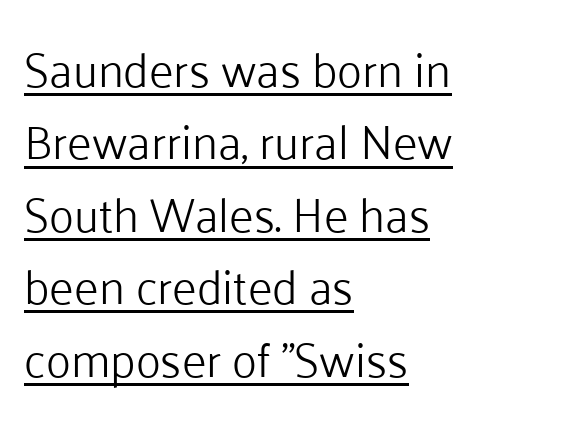
This sample carries an underscore along the baseline area. Notice how the passage keeps a crisp vertical edge on the left only. Does the type have serifs? No, each stem ends abruptly. Posture: vertical. A typesetter would call this proportional, since set widths differ per character. The face used here is rendered with its standard letterfit.
